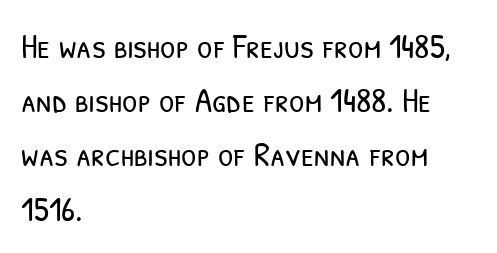
Q: Is the text bold? A: No.
Q: Is the typeface a serif or a sans-serif typeface? A: Sans-serif.
Q: Is the text underlined? A: No.
Q: How is the paragraph aligned? A: Left-aligned.
Q: Is the spacing between letters normal or unusually wide? A: Normal.
Q: Is the spacing between lines tight, normal or loose? A: Normal.
Q: Width (condensed, normal, or wide)? A: Condensed.
Q: Stroke contrast? A: Low.
Q: x-height? A: Medium.
Q: Monospaced? A: No.
